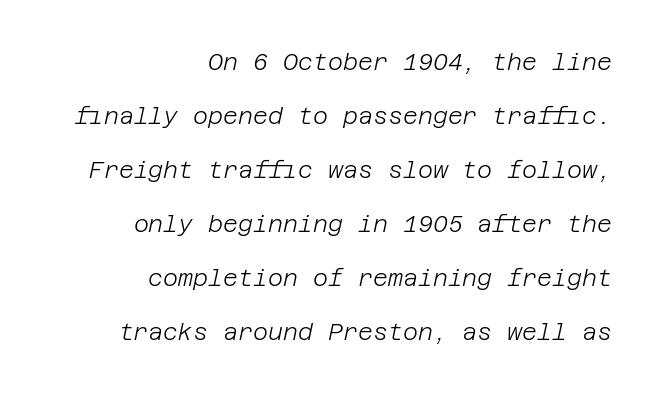
Q: Is the text bold? A: No.
Q: Is the text italic (slanted)? A: Yes, it leans right by about 12 degrees.
Q: Is the text underlined? A: No.
Q: How is the paragraph aligned? A: Right-aligned.
Q: Is the spacing between letters normal or unusually wide? A: Normal.
Q: Is the spacing between lines tight, normal or loose? A: Loose.
